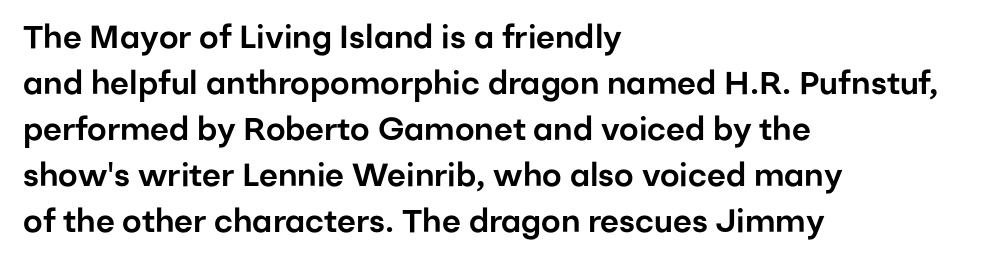
{"serif": "no", "italic": "no", "width": "normal", "stroke_contrast": "low", "x_height": "medium", "monospaced": "no", "underline": "no", "align": "left", "line_spacing": "normal", "line_spacing_ratio": 1.44, "letter_spacing": "normal", "letter_spacing_em": 0.0, "glyph_px": 32}
